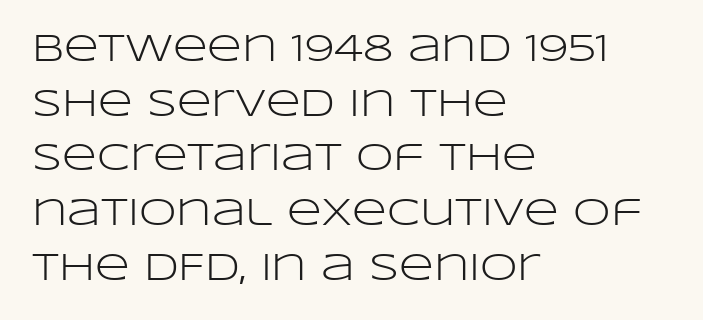
Q: Is the text bold? A: No.
Q: Is the text italic (slanted)? A: No, it is upright.
Q: Is the typeface a serif or a sans-serif typeface? A: Sans-serif.
Q: Is the text underlined? A: No.
Q: How is the paragraph aligned? A: Left-aligned.
Q: Is the spacing between letters normal or unusually wide? A: Normal.
Q: Is the spacing between lines tight, normal or loose? A: Normal.
Q: Width (condensed, normal, or wide)? A: Wide.
Q: Stroke contrast? A: Low.
Q: x-height? A: Large.
Q: Monospaced? A: No.
